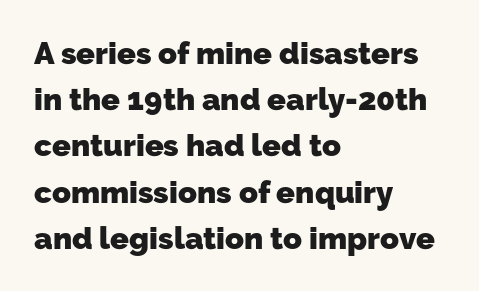
Q: Is the text bold? A: Yes.
Q: Is the typeface a serif or a sans-serif typeface? A: Sans-serif.
Q: Is the text underlined? A: No.
Q: How is the paragraph aligned? A: Left-aligned.
Q: Is the spacing between letters normal or unusually wide? A: Normal.
Q: Is the spacing between lines tight, normal or loose? A: Normal.
Q: Width (condensed, normal, or wide)? A: Normal.
Q: Stroke contrast? A: Low.
Q: x-height? A: Medium.
Q: Monospaced? A: No.
